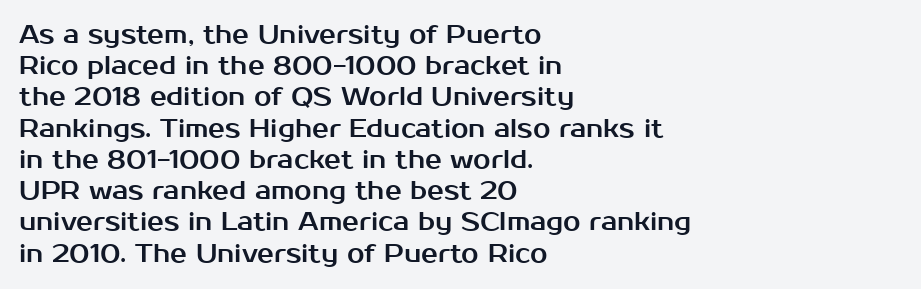
Q: Is the text italic (slanted)? A: No, it is upright.
Q: Is the text underlined? A: No.
Q: How is the paragraph aligned? A: Left-aligned.
Q: Is the spacing between letters normal or unusually wide? A: Normal.
Q: Is the spacing between lines tight, normal or loose? A: Normal.
